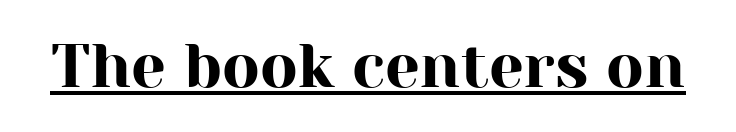
The image shows 62 px serif type, upright; set normal letter spacing, underlined; high stroke contrast and a medium x-height.
